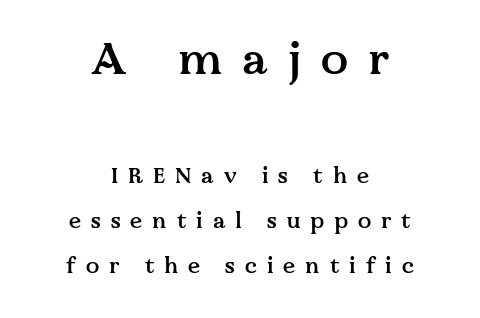
{"serif": "yes", "italic": "no", "bold": "semi", "weight": "semibold", "width": "normal", "stroke_contrast": "medium", "x_height": "medium", "monospaced": "no", "underline": "no", "align": "center", "line_spacing": "loose", "line_spacing_ratio": 2.03, "letter_spacing": "wide", "letter_spacing_em": 0.45, "larger_block": "first", "size_ratio": 2.05, "glyph_px": 45}
